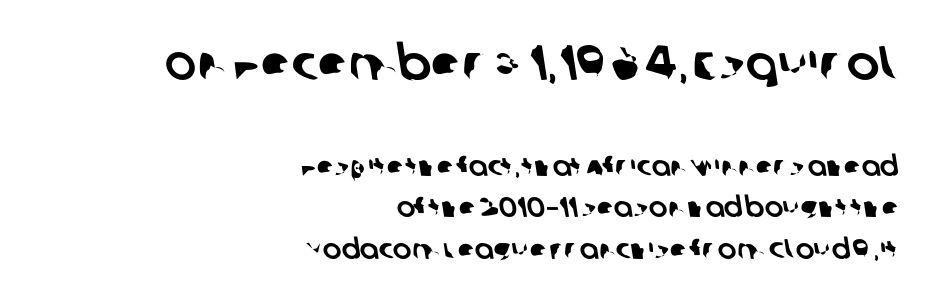
{"serif": "no", "width": "normal", "stroke_contrast": "low", "x_height": "large", "monospaced": "no", "underline": "no", "align": "right", "line_spacing": "normal", "line_spacing_ratio": 1.48, "letter_spacing": "normal", "letter_spacing_em": 0.0, "larger_block": "first", "size_ratio": 1.75, "glyph_px": 49}
